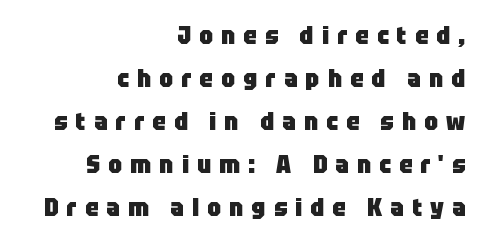
{"italic": "no", "bold": "yes", "underline": "no", "align": "right", "line_spacing_ratio": 1.79, "letter_spacing": "wide", "letter_spacing_em": 0.34, "glyph_px": 24}
